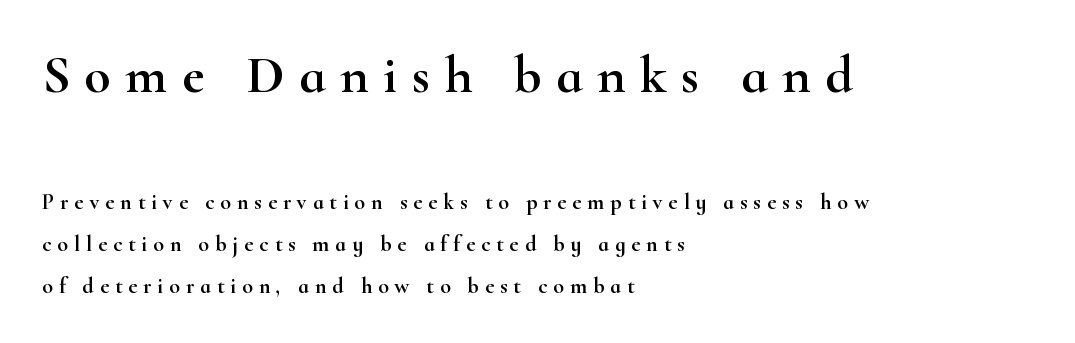
The space beneath each line is pristine and unruled. Each new line begins a long way beneath the previous one. Reading top to bottom, the characters get smaller at the block break. Horizontal alignment here is leftward, the default for most running prose. If you drew a line through each stem, it would be perfectly vertical. In terms of letterform style, serifs are clearly present.
